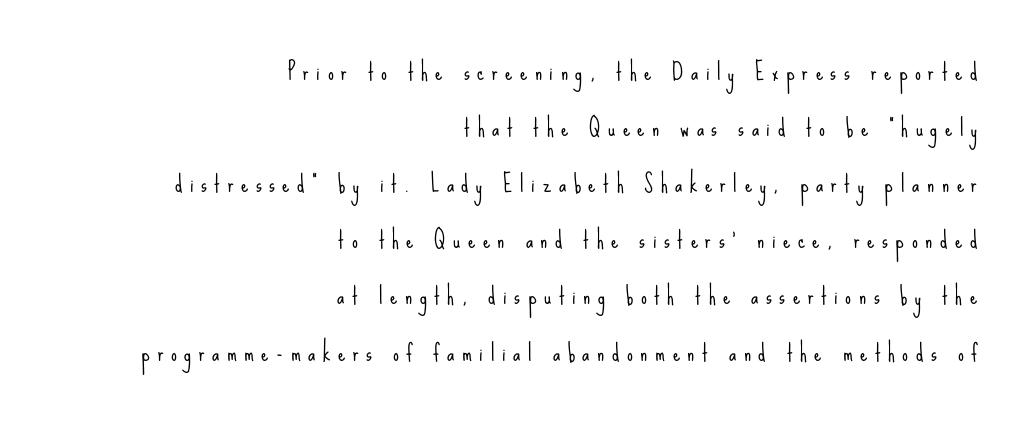
Q: Is the text bold? A: No.
Q: Is the text italic (slanted)? A: No, it is upright.
Q: Is the text underlined? A: No.
Q: How is the paragraph aligned? A: Right-aligned.
Q: Is the spacing between letters normal or unusually wide? A: Unusually wide.
Q: Is the spacing between lines tight, normal or loose? A: Loose.
